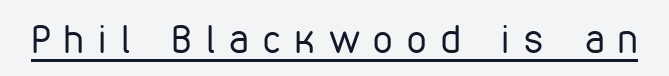
Here the designer chose a conventional face with non-uniform glyph widths. This rendering features underlined lettering. Classification — sans serif. No chunkiness to these letters — they're not bold.
